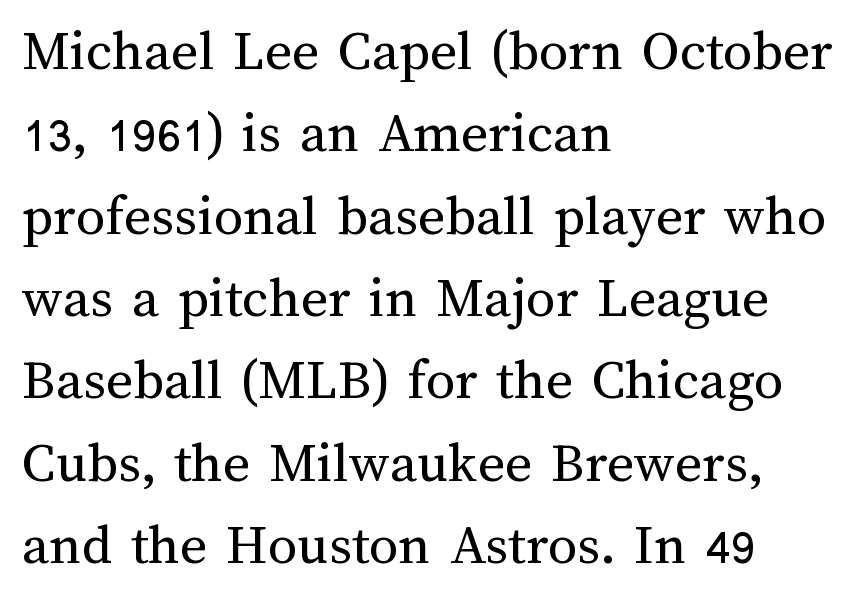
{"italic": "no", "bold": "no", "weight": "regular", "width": "normal", "stroke_contrast": "medium", "x_height": "medium", "monospaced": "no", "underline": "no", "align": "left", "line_spacing": "normal", "line_spacing_ratio": 1.42, "letter_spacing": "normal", "letter_spacing_em": 0.0, "glyph_px": 58}
